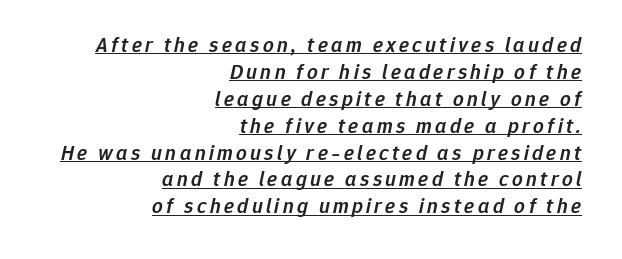
{"italic": "yes", "lean": "right", "slant_degrees": 12, "bold": "semi", "underline": "yes", "align": "right", "line_spacing": "normal", "line_spacing_ratio": 1.28, "glyph_px": 21}
